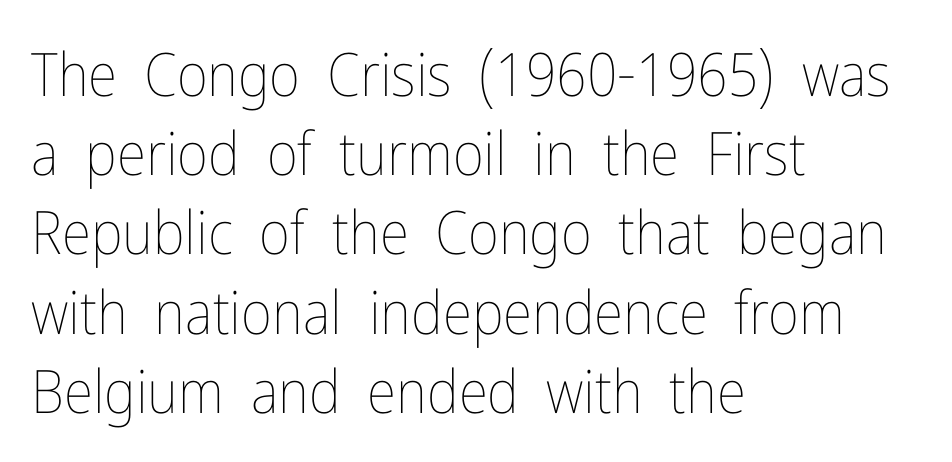
The image shows 60 px thin, condensed type, upright; set left-aligned, normal line spacing (1.32x), normal letter spacing, not underlined; low stroke contrast and a medium x-height.
